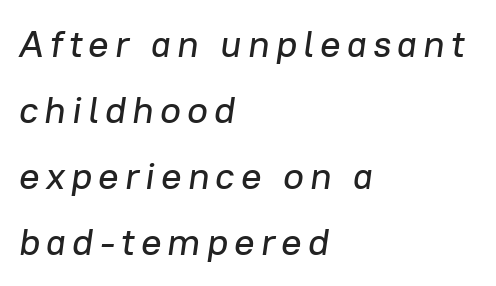
The image shows 38 px text type, italic (leaning right); set left-aligned, line spacing 1.74x, not underlined; low stroke contrast and a medium x-height.
